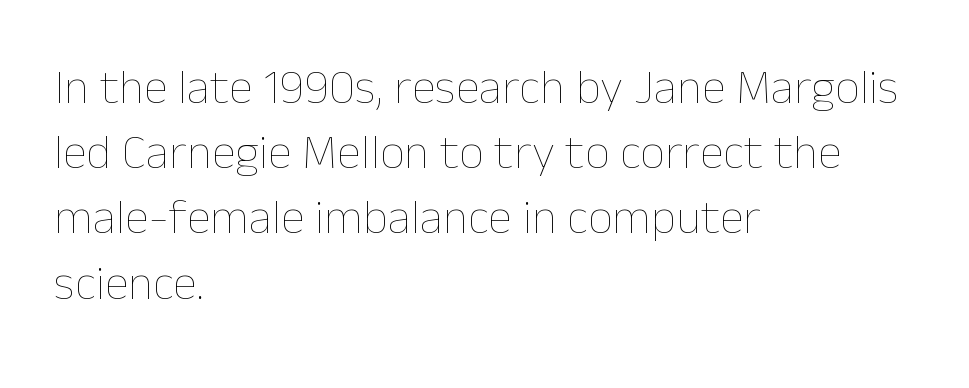
The image shows 49 px thin type, upright; set left-aligned, normal line spacing (1.33x), normal letter spacing, not underlined; low stroke contrast and a medium x-height.
